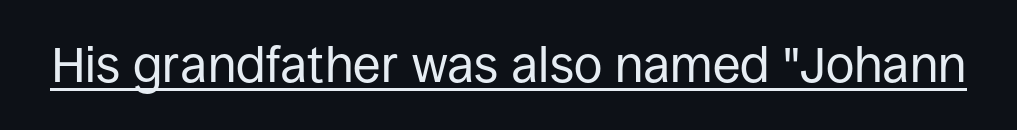
{"serif": "no", "italic": "no", "bold": "no", "weight": "regular", "width": "normal", "stroke_contrast": "low", "x_height": "large", "monospaced": "no", "underline": "yes", "letter_spacing": "normal", "letter_spacing_em": 0.0, "glyph_px": 50}
